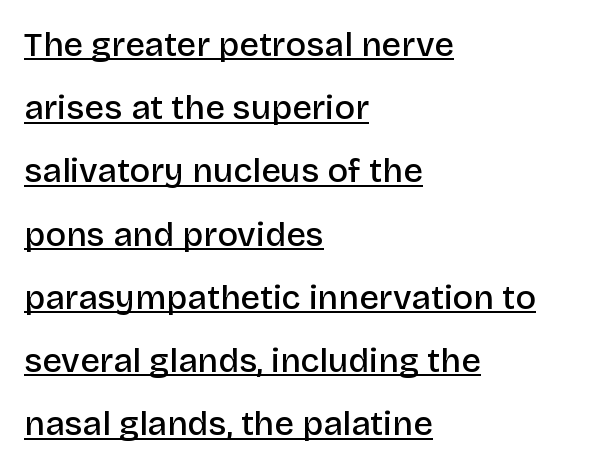
The words here are underlined. Typographically, this falls in the sans-serif category. Spacing between characters is what you'd get straight out of the box. The ragged edge is on the right, which tells us the setting is flush left. Proportional: the letters do not fall into vertical columns. The typography opts for an upright posture over an oblique one.
